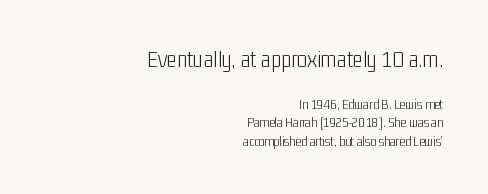
The image shows 24 px text type, upright; set right-aligned, normal line spacing (1.32x), normal letter spacing, not underlined; the first (top) block is 1.71x larger.
